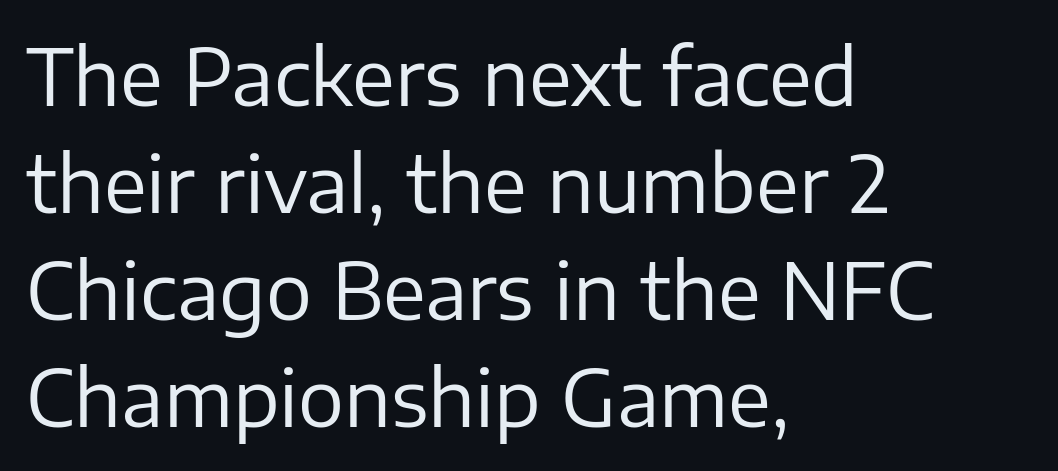
Q: Is the text bold? A: No.
Q: Is the text italic (slanted)? A: No, it is upright.
Q: Is the typeface a serif or a sans-serif typeface? A: Sans-serif.
Q: Is the text underlined? A: No.
Q: How is the paragraph aligned? A: Left-aligned.
Q: Is the spacing between letters normal or unusually wide? A: Normal.
Q: Is the spacing between lines tight, normal or loose? A: Normal.
Q: Width (condensed, normal, or wide)? A: Normal.
Q: Stroke contrast? A: Low.
Q: x-height? A: Medium.
Q: Monospaced? A: No.
